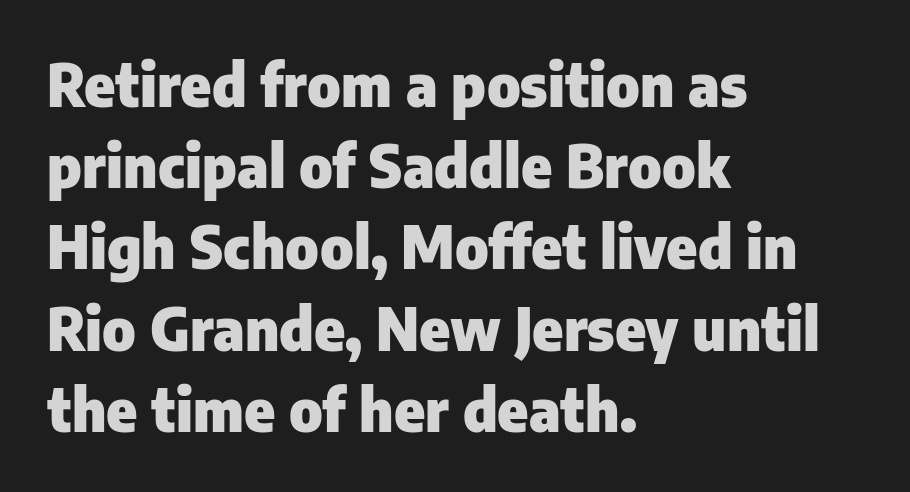
Standard letterfit; no display-style spreading of the glyphs. The gap between lines stays unmarked. Emphasis by weight is at full strength: bold. The paragraph shown leans on its left margin.
